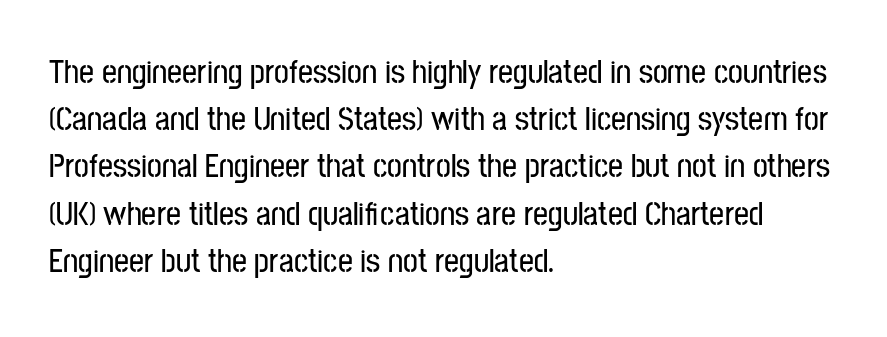
A typesetter would call this leading conventional body-copy spacing. Honestly, there is no underline to notice here at all. Serif or sans? Sans — the stroke terminals are bare. These lines are set flush left with a ragged right edge. Note the varied advance widths — an 'i' is clearly narrower than an 'm'. Vertical strokes here are truly vertical.
